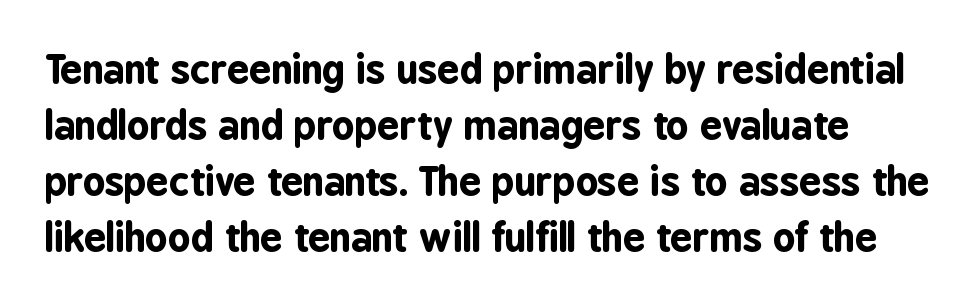
Q: Is the text bold? A: Yes.
Q: Is the text italic (slanted)? A: No, it is upright.
Q: Is the typeface a serif or a sans-serif typeface? A: Sans-serif.
Q: Is the text underlined? A: No.
Q: Is the spacing between letters normal or unusually wide? A: Normal.
Q: Is the spacing between lines tight, normal or loose? A: Normal.
Q: Width (condensed, normal, or wide)? A: Condensed.
Q: Stroke contrast? A: Low.
Q: x-height? A: Medium.
Q: Monospaced? A: No.
